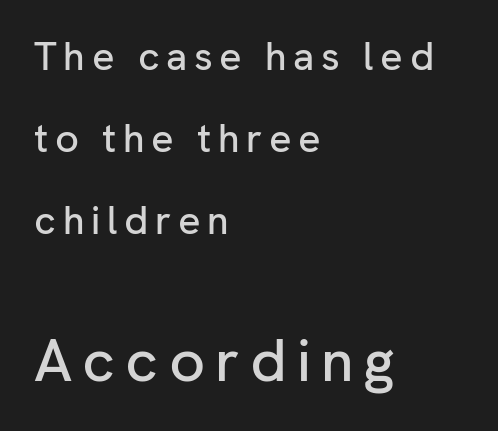
Q: Is the text italic (slanted)? A: No, it is upright.
Q: Is the typeface a serif or a sans-serif typeface? A: Sans-serif.
Q: Is the text underlined? A: No.
Q: How is the paragraph aligned? A: Left-aligned.
Q: Is the spacing between lines tight, normal or loose? A: Loose.
Q: Which block of text is set in a larger size, the first (top) or the second (bottom)? A: The second (bottom) one.
Q: Width (condensed, normal, or wide)? A: Normal.
Q: Stroke contrast? A: Low.
Q: x-height? A: Medium.
Q: Monospaced? A: No.
